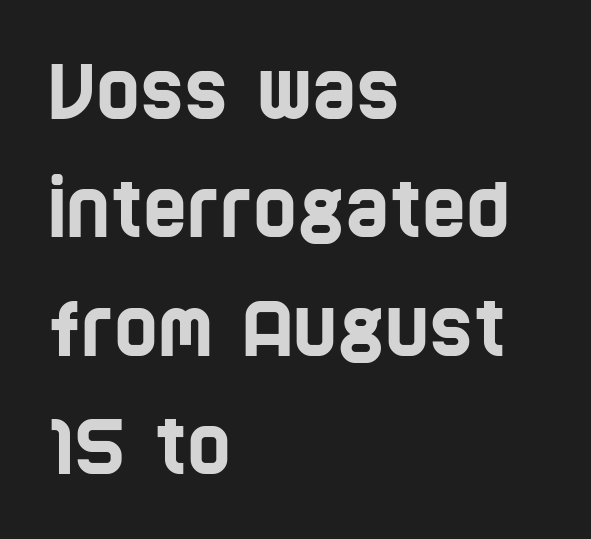
{"serif": "no", "width": "condensed", "stroke_contrast": "low", "x_height": "large", "monospaced": "no", "underline": "no", "align": "left", "line_spacing": "normal", "line_spacing_ratio": 1.58, "letter_spacing": "normal", "letter_spacing_em": 0.0, "glyph_px": 75}
